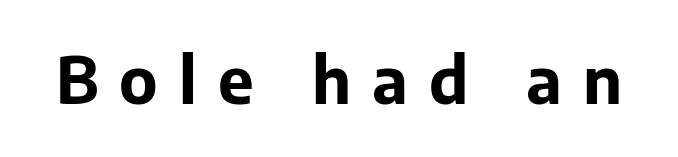
Q: Is the text bold? A: Yes.
Q: Is the text italic (slanted)? A: No, it is upright.
Q: Is the typeface a serif or a sans-serif typeface? A: Sans-serif.
Q: Is the text underlined? A: No.
Q: Is the spacing between letters normal or unusually wide? A: Unusually wide.
Q: Width (condensed, normal, or wide)? A: Normal.
Q: Stroke contrast? A: Low.
Q: x-height? A: Medium.
Q: Monospaced? A: No.
